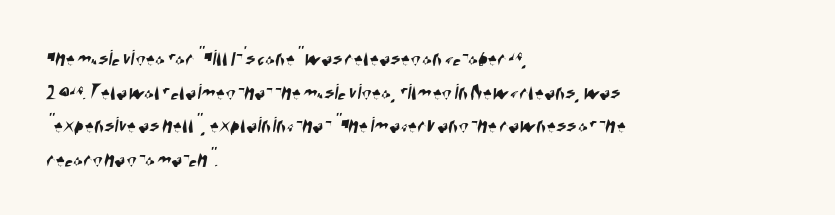
The image shows 23 px text type; set left-aligned, normal line spacing (1.46x), normal letter spacing, not underlined.
